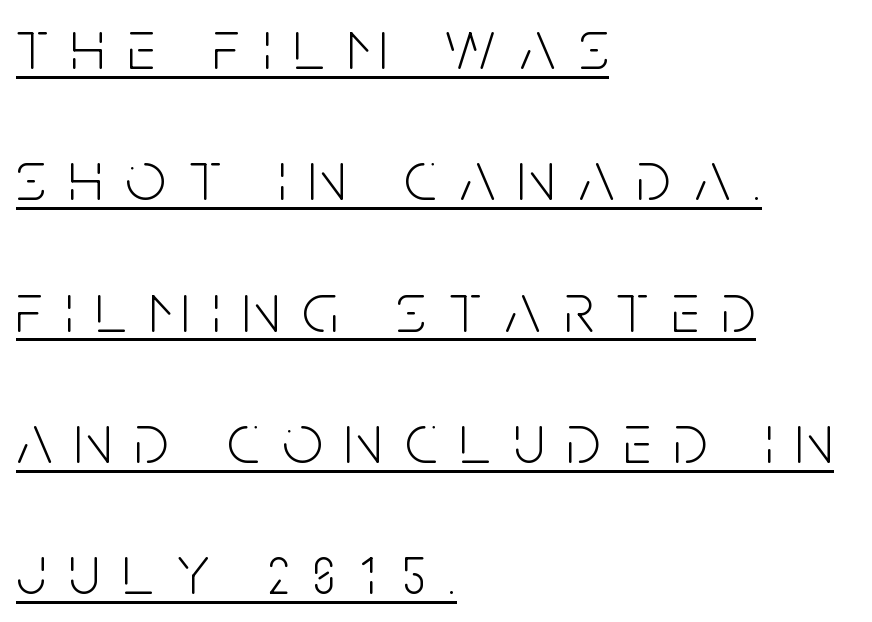
Q: Is the text bold? A: No.
Q: Is the text italic (slanted)? A: No, it is upright.
Q: Is the typeface a serif or a sans-serif typeface? A: Sans-serif.
Q: Is the text underlined? A: Yes.
Q: How is the paragraph aligned? A: Left-aligned.
Q: Is the spacing between letters normal or unusually wide? A: Unusually wide.
Q: Width (condensed, normal, or wide)? A: Condensed.
Q: Stroke contrast? A: Low.
Q: x-height? A: Large.
Q: Monospaced? A: No.
